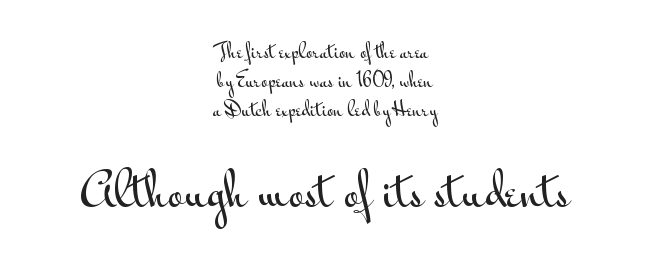
{"serif": "no", "width": "wide", "stroke_contrast": "medium", "x_height": "small", "monospaced": "no", "underline": "no", "align": "center", "line_spacing": "normal", "line_spacing_ratio": 1.61, "letter_spacing": "normal", "letter_spacing_em": 0.0, "larger_block": "second", "size_ratio": 2.44, "glyph_px": 44}
